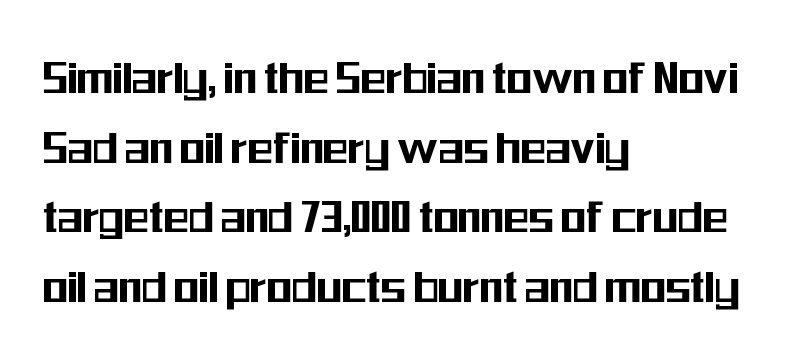
Q: Is the text italic (slanted)? A: No, it is upright.
Q: Is the typeface a serif or a sans-serif typeface? A: Sans-serif.
Q: Is the text underlined? A: No.
Q: How is the paragraph aligned? A: Left-aligned.
Q: Is the spacing between letters normal or unusually wide? A: Normal.
Q: Is the spacing between lines tight, normal or loose? A: Normal.
Q: Width (condensed, normal, or wide)? A: Condensed.
Q: Stroke contrast? A: Medium.
Q: x-height? A: Medium.
Q: Monospaced? A: No.
